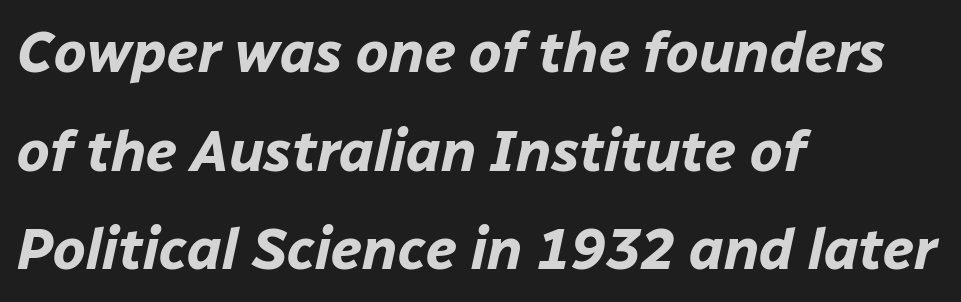
The image shows 58 px bold type, italic (leaning right); set left-aligned, normal line spacing (1.7x), normal letter spacing, not underlined; low stroke contrast and a medium x-height.
